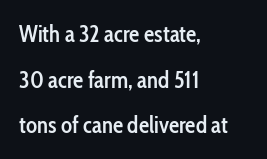
{"italic": "no", "bold": "semi", "underline": "no", "align": "left", "line_spacing": "loose", "line_spacing_ratio": 1.98, "letter_spacing": "normal", "letter_spacing_em": 0.0, "glyph_px": 23}
